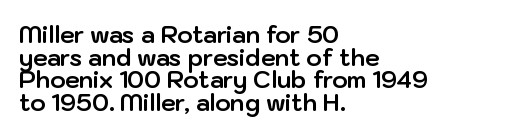
The image shows 23 px bold type, upright; set left-aligned, tight line spacing (0.98x), normal letter spacing, not underlined.
